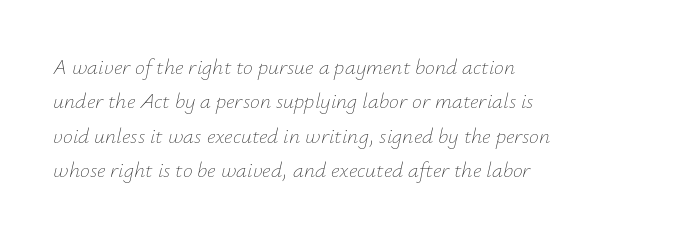
Q: Is the text bold? A: No.
Q: Is the text italic (slanted)? A: Yes, it leans right by about 12 degrees.
Q: Is the text underlined? A: No.
Q: How is the paragraph aligned? A: Left-aligned.
Q: Is the spacing between letters normal or unusually wide? A: Normal.
Q: Is the spacing between lines tight, normal or loose? A: Normal.
